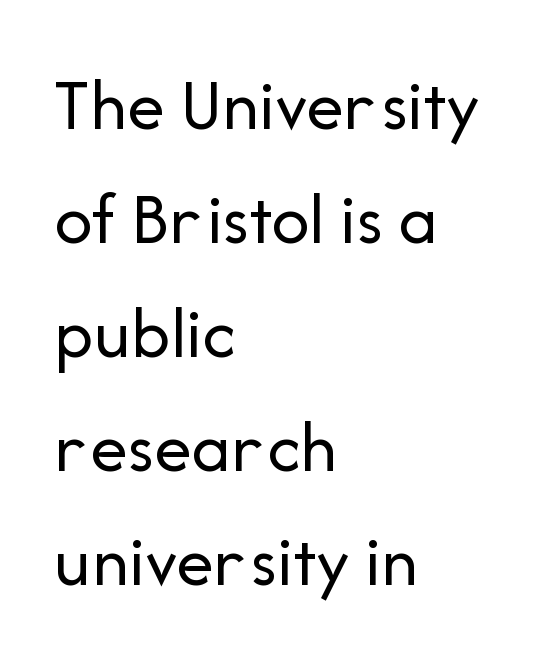
A typesetter would call this proportional, since set widths differ per character. You can tell from the bare stems that sans-serif type was used. Vertical spacing — default. Counters stay open thanks to moderate or lighter strokes.
